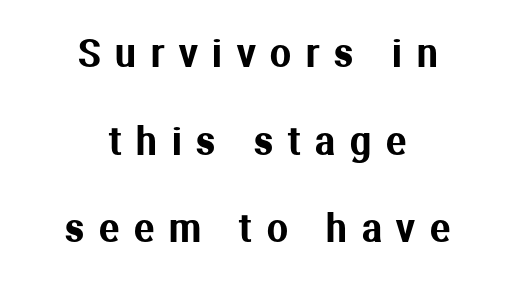
Q: Is the text italic (slanted)? A: No, it is upright.
Q: Is the typeface a serif or a sans-serif typeface? A: Sans-serif.
Q: Is the text underlined? A: No.
Q: How is the paragraph aligned? A: Centered.
Q: Is the spacing between letters normal or unusually wide? A: Unusually wide.
Q: Is the spacing between lines tight, normal or loose? A: Loose.
Q: Width (condensed, normal, or wide)? A: Normal.
Q: Stroke contrast? A: Medium.
Q: x-height? A: Medium.
Q: Monospaced? A: No.
